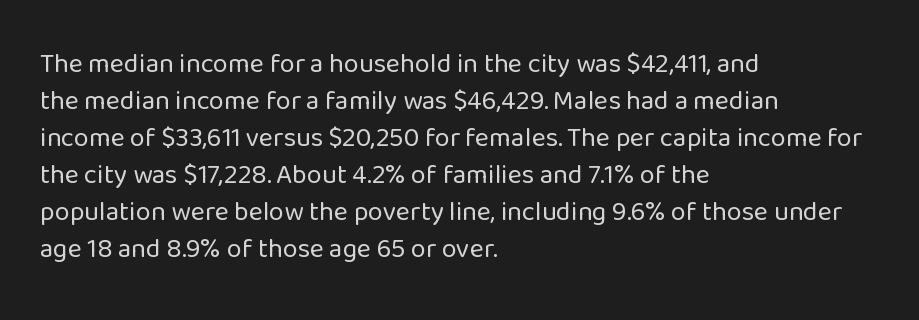
{"italic": "no", "bold": "no", "underline": "no", "align": "left", "line_spacing": "normal", "line_spacing_ratio": 1.37, "letter_spacing": "normal", "letter_spacing_em": 0.0, "glyph_px": 27}
